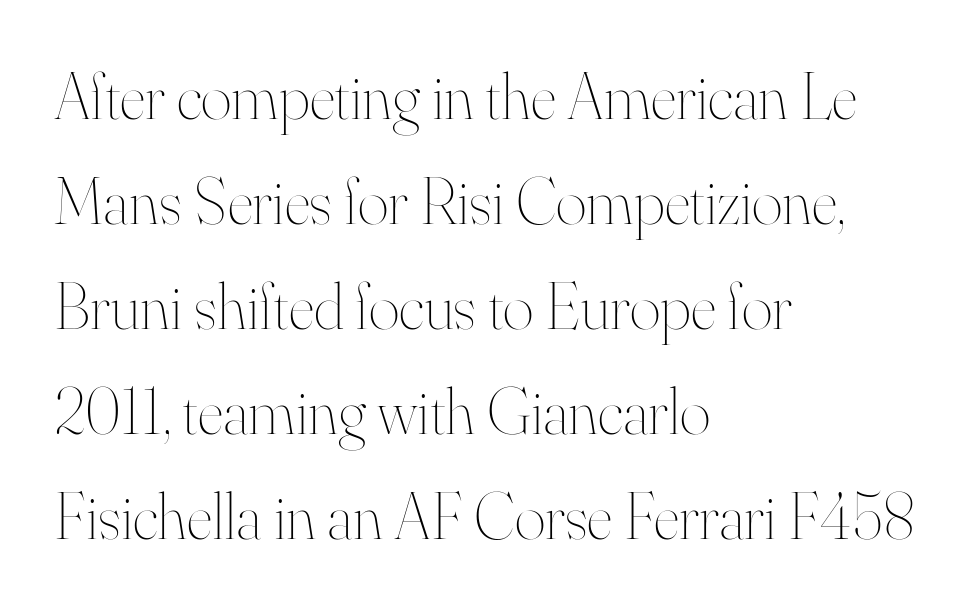
Q: Is the text bold? A: No.
Q: Is the text italic (slanted)? A: No, it is upright.
Q: Is the text underlined? A: No.
Q: How is the paragraph aligned? A: Left-aligned.
Q: Is the spacing between letters normal or unusually wide? A: Normal.
Q: Is the spacing between lines tight, normal or loose? A: Normal.
Q: Width (condensed, normal, or wide)? A: Normal.
Q: Stroke contrast? A: High.
Q: x-height? A: Small.
Q: Monospaced? A: No.
